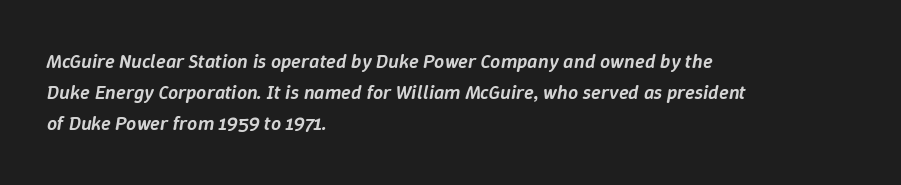
Q: Is the text bold? A: Semi-bold.
Q: Is the text italic (slanted)? A: Yes, it leans right by about 9 degrees.
Q: Is the text underlined? A: No.
Q: How is the paragraph aligned? A: Left-aligned.
Q: Is the spacing between letters normal or unusually wide? A: Normal.
Q: Is the spacing between lines tight, normal or loose? A: Normal.
